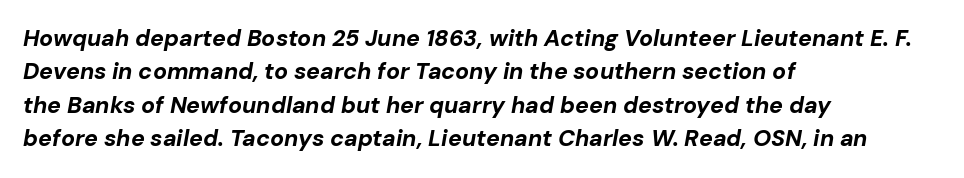
Q: Is the text bold? A: Yes.
Q: Is the text italic (slanted)? A: Yes, it leans right by about 10 degrees.
Q: Is the text underlined? A: No.
Q: How is the paragraph aligned? A: Left-aligned.
Q: Is the spacing between letters normal or unusually wide? A: Normal.
Q: Is the spacing between lines tight, normal or loose? A: Normal.
